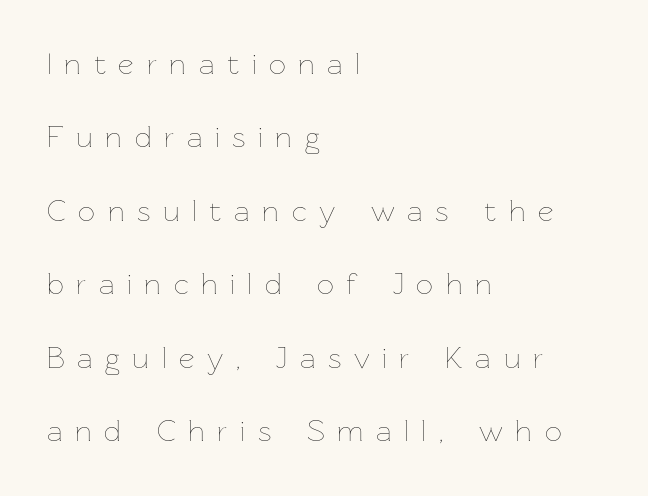
Q: Is the text bold? A: No.
Q: Is the text italic (slanted)? A: No, it is upright.
Q: Is the text underlined? A: No.
Q: How is the paragraph aligned? A: Left-aligned.
Q: Is the spacing between letters normal or unusually wide? A: Unusually wide.
Q: Is the spacing between lines tight, normal or loose? A: Loose.
Q: Width (condensed, normal, or wide)? A: Normal.
Q: Stroke contrast? A: Low.
Q: x-height? A: Medium.
Q: Monospaced? A: No.
